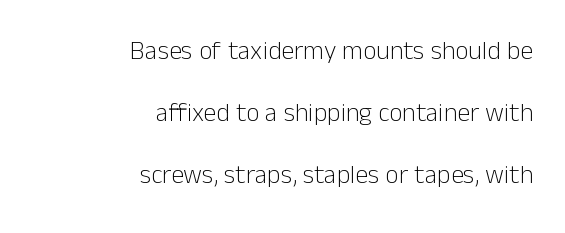
{"italic": "no", "bold": "no", "underline": "no", "align": "right", "line_spacing": "loose", "line_spacing_ratio": 2.38, "letter_spacing": "normal", "letter_spacing_em": 0.0, "glyph_px": 26}
